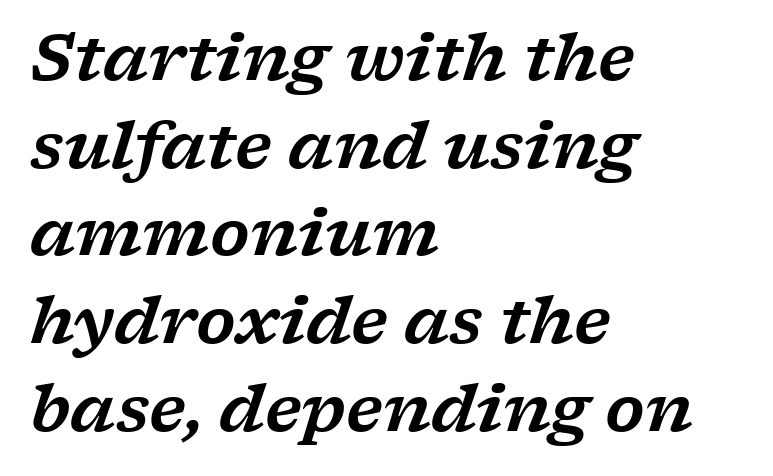
Q: Is the text italic (slanted)? A: Yes, it leans right by about 17 degrees.
Q: Is the typeface a serif or a sans-serif typeface? A: Serif.
Q: Is the text underlined? A: No.
Q: How is the paragraph aligned? A: Left-aligned.
Q: Is the spacing between letters normal or unusually wide? A: Normal.
Q: Is the spacing between lines tight, normal or loose? A: Normal.
Q: Width (condensed, normal, or wide)? A: Wide.
Q: Stroke contrast? A: Low.
Q: x-height? A: Medium.
Q: Monospaced? A: No.
